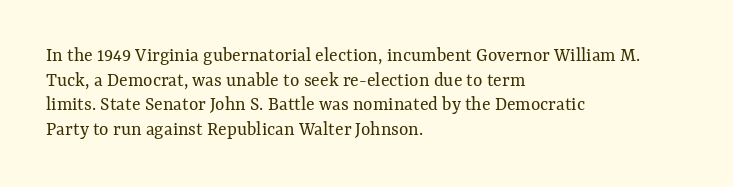
{"italic": "no", "bold": "no", "underline": "no", "align": "left", "line_spacing_ratio": 1.23, "letter_spacing": "normal", "letter_spacing_em": 0.0, "glyph_px": 20}
